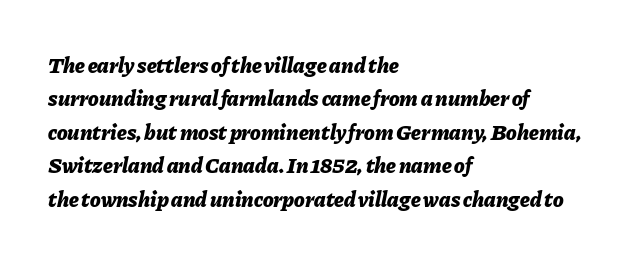
Q: Is the text bold? A: Yes.
Q: Is the text italic (slanted)? A: Yes, it leans right by about 11 degrees.
Q: Is the text underlined? A: No.
Q: How is the paragraph aligned? A: Left-aligned.
Q: Is the spacing between letters normal or unusually wide? A: Normal.
Q: Is the spacing between lines tight, normal or loose? A: Normal.
